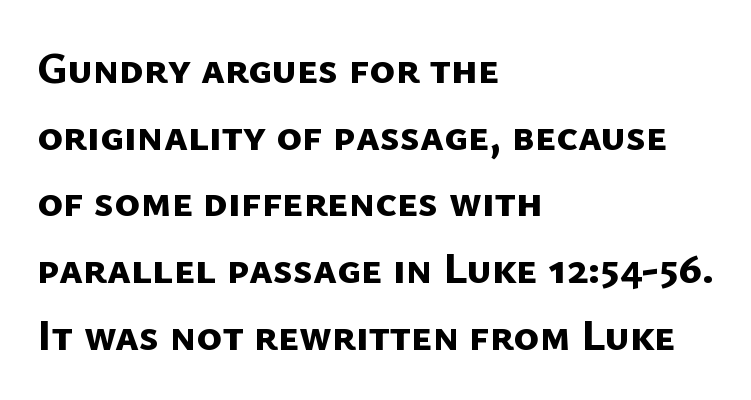
Q: Is the text bold? A: Yes.
Q: Is the typeface a serif or a sans-serif typeface? A: Sans-serif.
Q: Is the text underlined? A: No.
Q: How is the paragraph aligned? A: Left-aligned.
Q: Is the spacing between letters normal or unusually wide? A: Normal.
Q: Is the spacing between lines tight, normal or loose? A: Normal.
Q: Width (condensed, normal, or wide)? A: Normal.
Q: Stroke contrast? A: Low.
Q: x-height? A: Medium.
Q: Monospaced? A: No.
